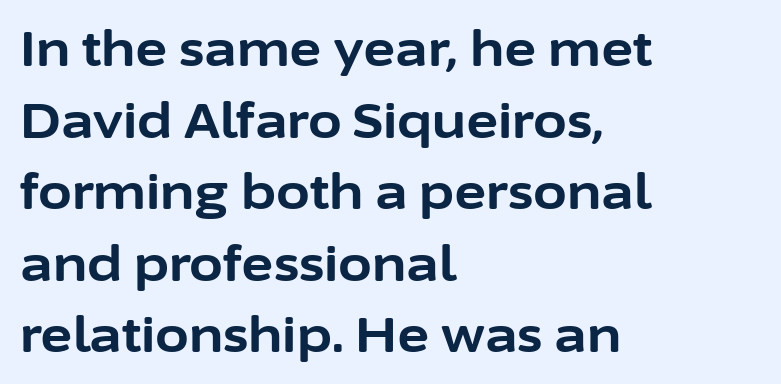
{"serif": "no", "italic": "no", "bold": "yes", "weight": "bold", "width": "normal", "stroke_contrast": "low", "x_height": "medium", "monospaced": "no", "underline": "no", "align": "left", "line_spacing": "normal", "line_spacing_ratio": 1.46, "letter_spacing": "normal", "letter_spacing_em": 0.0, "glyph_px": 49}
